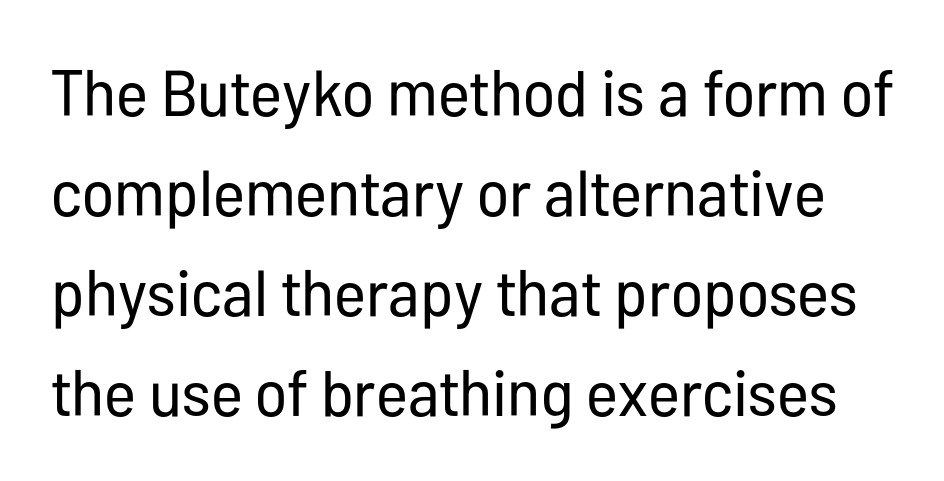
Q: Is the text bold? A: No.
Q: Is the text italic (slanted)? A: No, it is upright.
Q: Is the typeface a serif or a sans-serif typeface? A: Sans-serif.
Q: Is the text underlined? A: No.
Q: Is the spacing between letters normal or unusually wide? A: Normal.
Q: Is the spacing between lines tight, normal or loose? A: Normal.
Q: Width (condensed, normal, or wide)? A: Condensed.
Q: Stroke contrast? A: Low.
Q: x-height? A: Medium.
Q: Monospaced? A: No.
